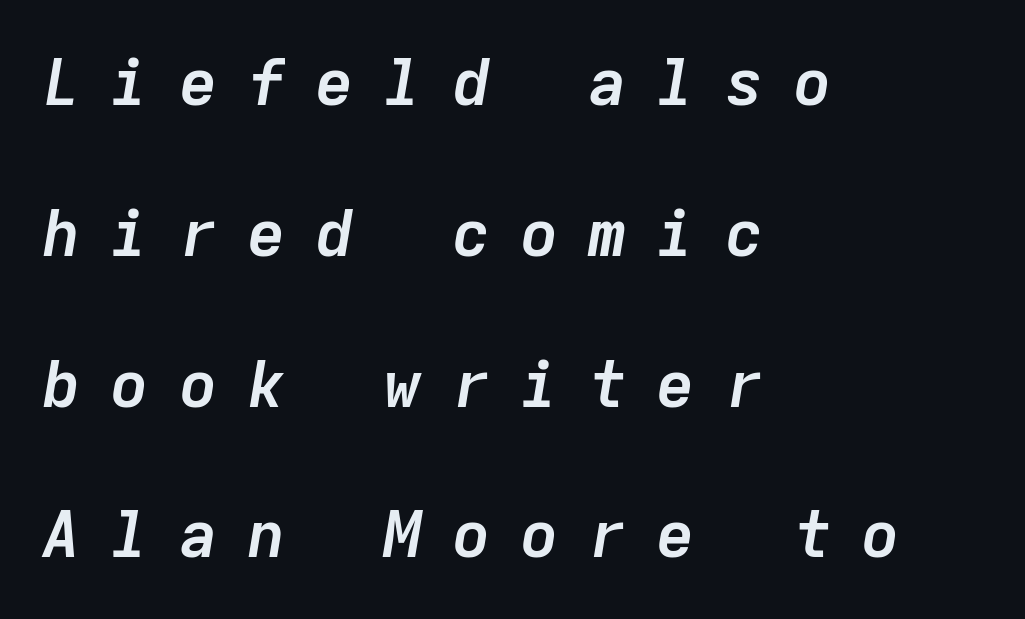
{"italic": "yes", "lean": "right", "slant_degrees": 9, "bold": "yes", "weight": "semibold", "width": "normal", "stroke_contrast": "low", "x_height": "medium", "monospaced": "yes", "underline": "no", "align": "left", "line_spacing": "loose", "line_spacing_ratio": 2.32, "letter_spacing": "wide", "letter_spacing_em": 0.45, "glyph_px": 65}
